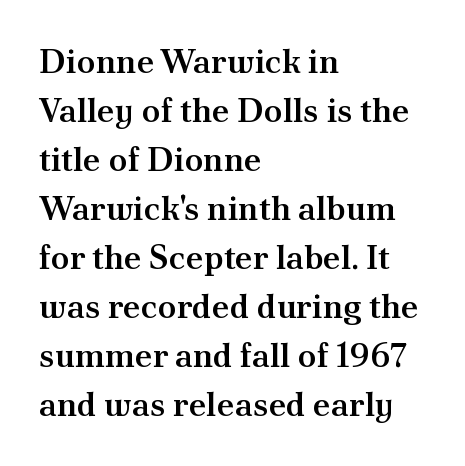
The image shows 34 px semibold serif type, upright; set left-aligned, normal line spacing (1.44x), normal letter spacing, not underlined; medium stroke contrast and a small x-height.
